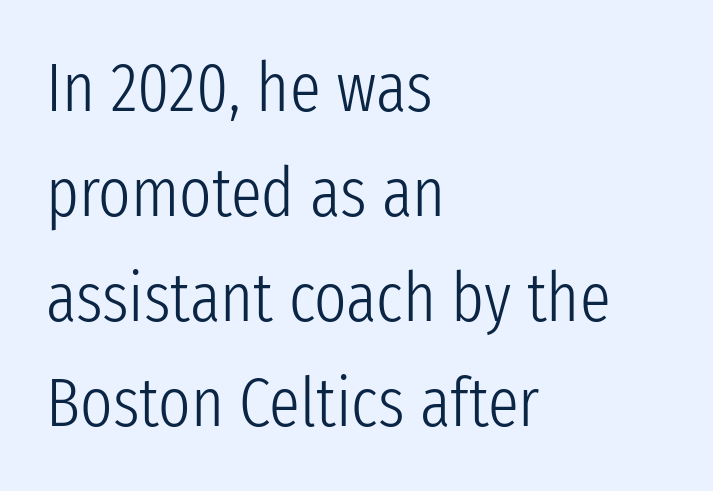
The image shows 69 px light, condensed sans-serif type, upright; set left-aligned, normal line spacing (1.52x), normal letter spacing, not underlined; low stroke contrast and a medium x-height.
